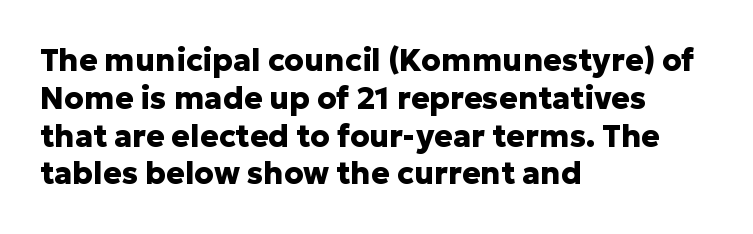
Varying glyph widths throughout — classic text-font behaviour. The passage shown is emphatically bold. The gap between lines stays unmarked. This sample is left-justified, so line endings fall wherever the words run out. No feet cap the strokes, marking this as sans-serif type.
